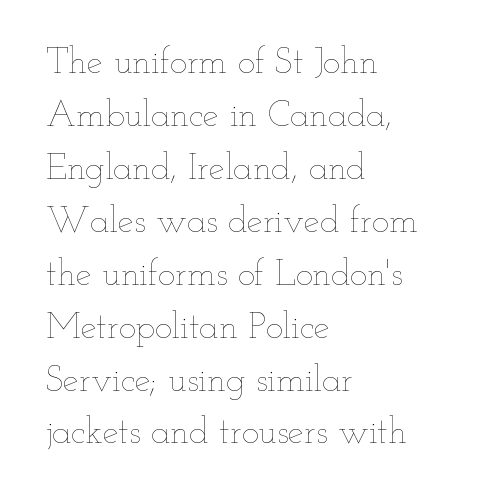
Q: Is the text bold? A: No.
Q: Is the text italic (slanted)? A: No, it is upright.
Q: Is the text underlined? A: No.
Q: How is the paragraph aligned? A: Left-aligned.
Q: Is the spacing between letters normal or unusually wide? A: Normal.
Q: Is the spacing between lines tight, normal or loose? A: Normal.
Q: Width (condensed, normal, or wide)? A: Wide.
Q: Stroke contrast? A: Low.
Q: x-height? A: Small.
Q: Monospaced? A: No.
